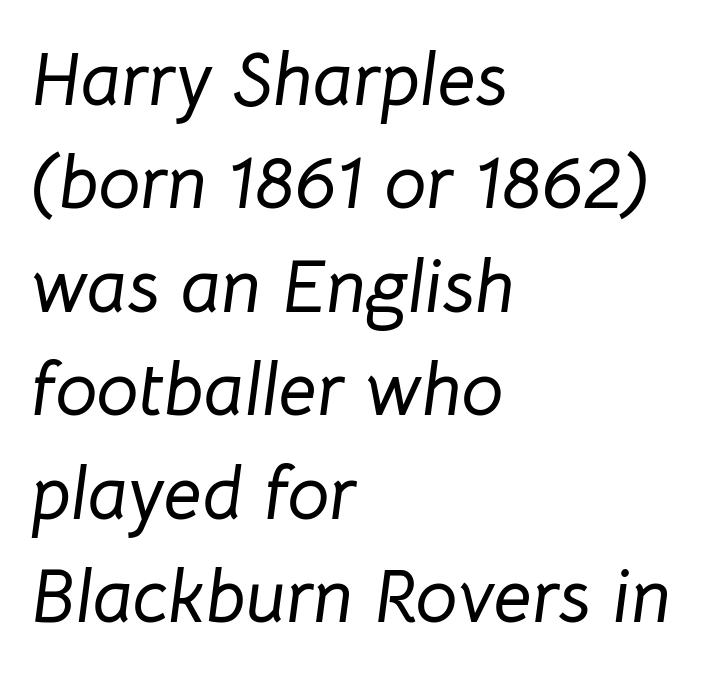
The image shows 75 px text type, italic (leaning right); set left-aligned, normal line spacing (1.38x), normal letter spacing, not underlined; low stroke contrast and a medium x-height.
